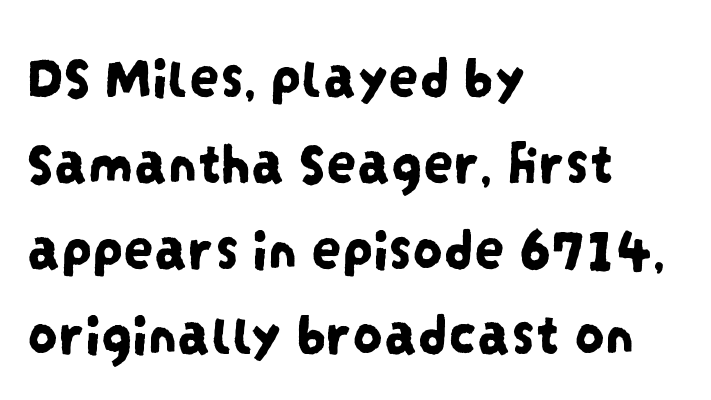
Q: Is the typeface a serif or a sans-serif typeface? A: Sans-serif.
Q: Is the text underlined? A: No.
Q: How is the paragraph aligned? A: Left-aligned.
Q: Is the spacing between letters normal or unusually wide? A: Normal.
Q: Is the spacing between lines tight, normal or loose? A: Normal.
Q: Width (condensed, normal, or wide)? A: Condensed.
Q: Stroke contrast? A: Low.
Q: x-height? A: Large.
Q: Monospaced? A: No.
